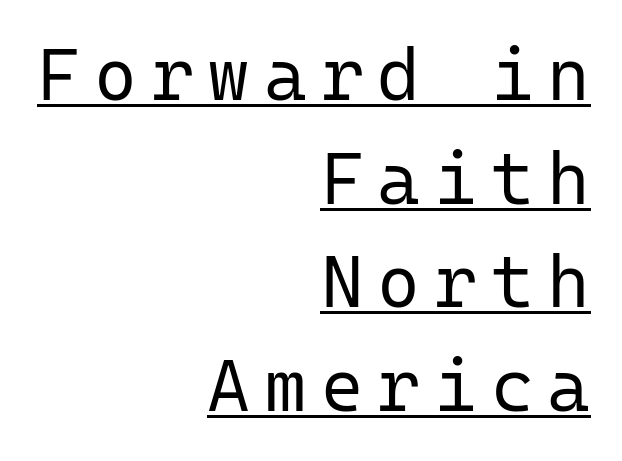
Q: Is the text bold? A: No.
Q: Is the text italic (slanted)? A: No, it is upright.
Q: Is the typeface a serif or a sans-serif typeface? A: Sans-serif.
Q: Is the text underlined? A: Yes.
Q: How is the paragraph aligned? A: Right-aligned.
Q: Is the spacing between lines tight, normal or loose? A: Normal.
Q: Width (condensed, normal, or wide)? A: Normal.
Q: Stroke contrast? A: Low.
Q: x-height? A: Medium.
Q: Monospaced? A: Yes.
